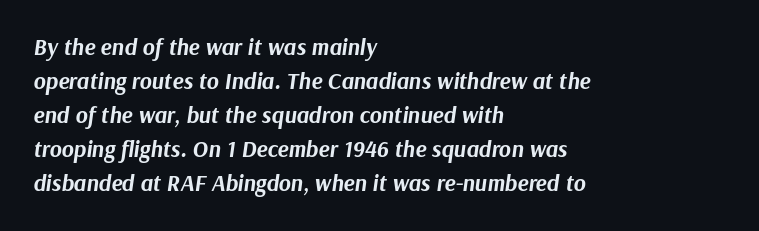
The image shows 23 px bold type, italic (leaning right); set left-aligned, normal line spacing (1.48x), normal letter spacing, not underlined.
